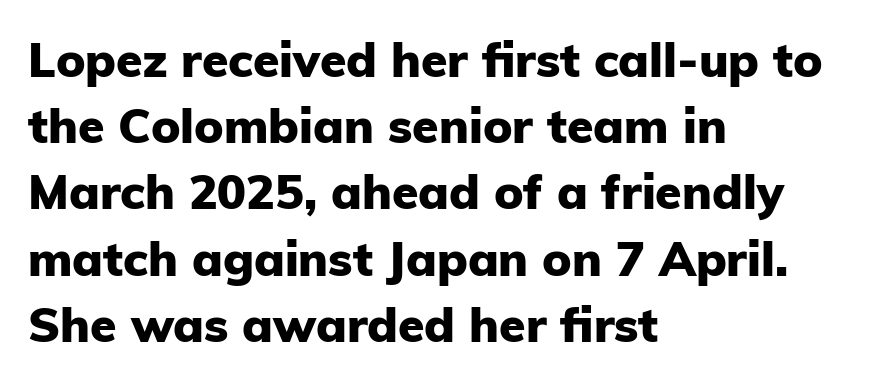
The image shows 48 px heavy sans-serif type, upright; set left-aligned, normal line spacing (1.38x), normal letter spacing, not underlined; low stroke contrast and a medium x-height.
